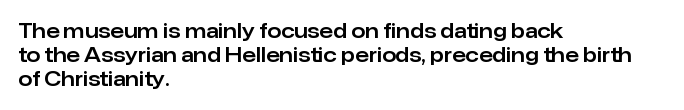
Q: Is the text italic (slanted)? A: No, it is upright.
Q: Is the text underlined? A: No.
Q: How is the paragraph aligned? A: Left-aligned.
Q: Is the spacing between letters normal or unusually wide? A: Normal.
